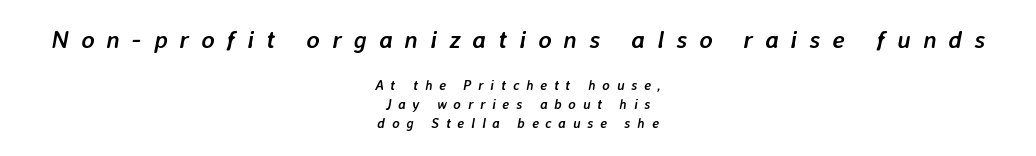
{"italic": "yes", "lean": "right", "slant_degrees": 7, "bold": "yes", "underline": "no", "align": "center", "line_spacing": "normal", "line_spacing_ratio": 1.34, "letter_spacing": "wide", "letter_spacing_em": 0.48, "larger_block": "first", "size_ratio": 1.79, "glyph_px": 25}
